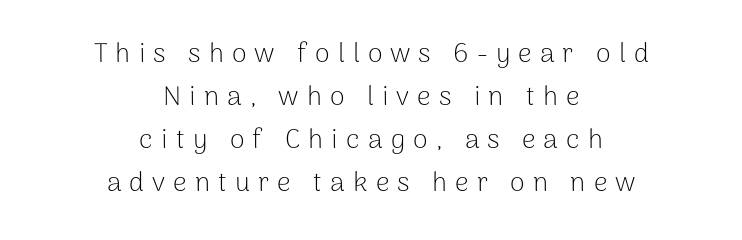
A typesetter would call this heavily tracked-out type. Rule under the text: the space is simply empty. Centered paragraph, ragged on both sides. Italic: no, the glyphs are upright roman.
